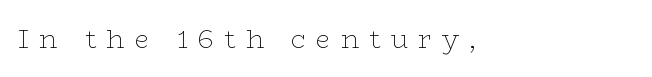
{"italic": "no", "bold": "no", "underline": "no", "align": "left", "letter_spacing": "wide", "letter_spacing_em": 0.39, "glyph_px": 26}
